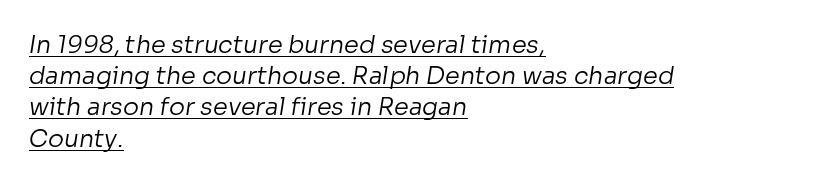
The image shows 24 px text type; set left-aligned, normal line spacing (1.3x), normal letter spacing, underlined.
